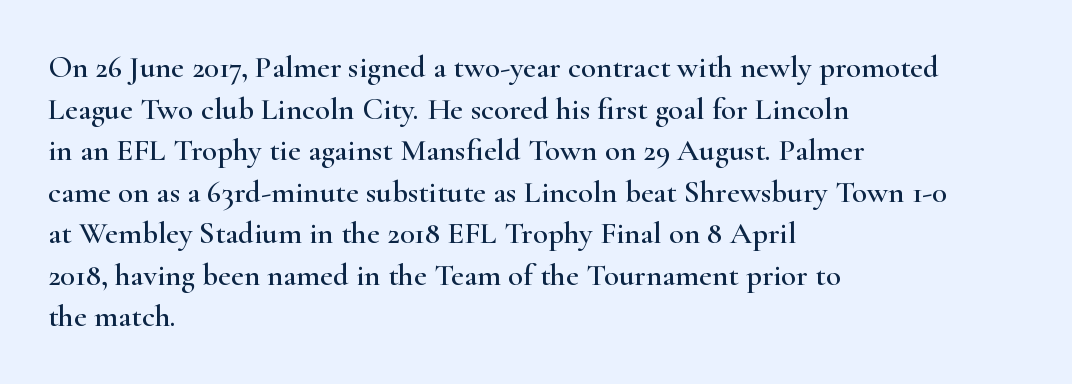
Where is the straight margin? On the left. Students, observe: this is what conventionally led text looks like. A typesetter would call this proportional, since set widths differ per character. Every character sits straight up, as roman type does.
